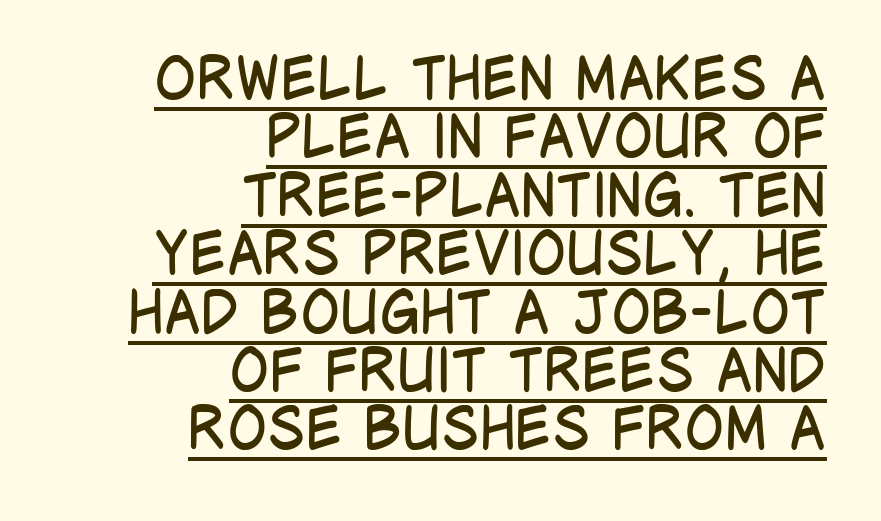
The font's upright variant was chosen for this text. Glyph-to-glyph distance matches everyday printed text. Do the characters align in a grid? No, the font is proportional. This rendering features underlined lettering.
